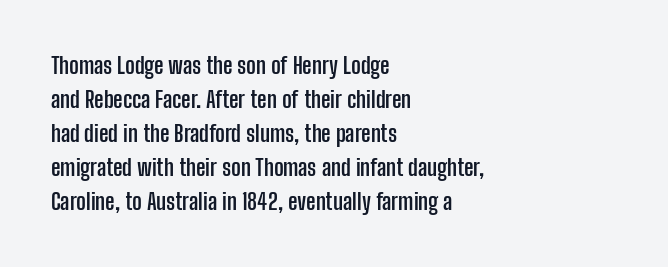
The strip under each line holds only bare page. How are the letters spaced? Ordinarily, with no added tracking. Line spacing here is normal. This rendering uses left alignment, leaving the right contour irregular. When letters stand straight like this, we call the style roman or upright. The rendering uses a bold face; every stroke is thick and dark.
